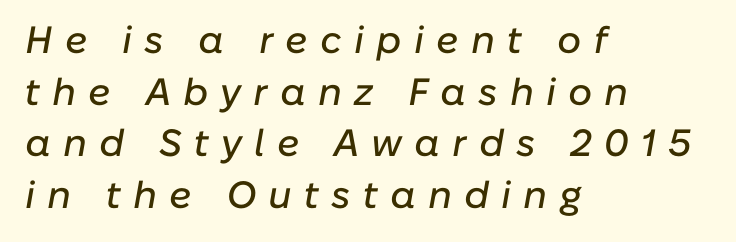
The image shows 38 px text type, italic (leaning right); set left-aligned, normal line spacing (1.36x), unusually wide letter spacing (+0.32 em), not underlined; low stroke contrast and a medium x-height.
